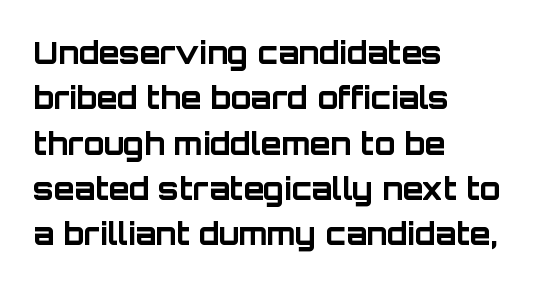
Q: Is the text bold? A: Yes.
Q: Is the text italic (slanted)? A: No, it is upright.
Q: Is the typeface a serif or a sans-serif typeface? A: Sans-serif.
Q: Is the text underlined? A: No.
Q: How is the paragraph aligned? A: Left-aligned.
Q: Is the spacing between letters normal or unusually wide? A: Normal.
Q: Is the spacing between lines tight, normal or loose? A: Normal.
Q: Width (condensed, normal, or wide)? A: Normal.
Q: Stroke contrast? A: Low.
Q: x-height? A: Large.
Q: Monospaced? A: No.
